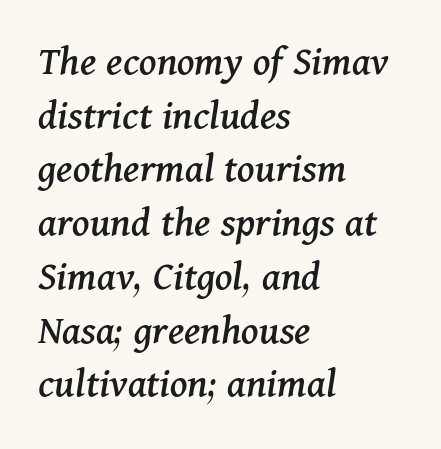
Quick note: underline off. Short and long lines alike share a common starting point at left. Spacing verdict: proportional, widths tailored to each character. Compared with typical paragraphs, the rows here are spaced about the same. Italic? Definitely — the glyphs are oblique. Between one letter and the next there's only the usual sliver of space.
